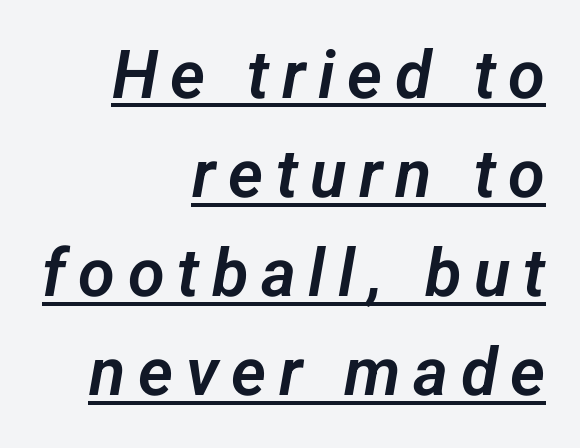
The image shows 67 px sans-serif type; set right-aligned, normal line spacing (1.48x), underlined; low stroke contrast and a medium x-height.
